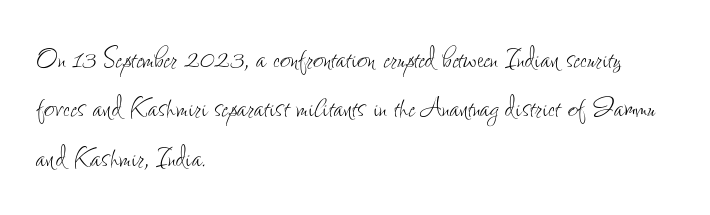
Q: Is the text bold? A: No.
Q: Is the text italic (slanted)? A: Yes.
Q: Is the text underlined? A: No.
Q: How is the paragraph aligned? A: Left-aligned.
Q: Is the spacing between letters normal or unusually wide? A: Normal.
Q: Is the spacing between lines tight, normal or loose? A: Normal.
Q: Width (condensed, normal, or wide)? A: Condensed.
Q: Stroke contrast? A: Low.
Q: x-height? A: Small.
Q: Monospaced? A: No.
